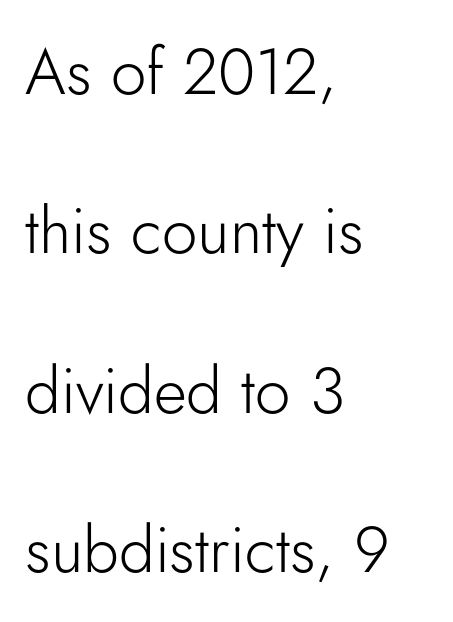
Observe the absence of serifs on each vertical stroke in this sample. These lines are rendered in a variable-pitch font. The rendering uses a large line-height, opening up the rows. Characters follow at the spacing the type designer built in.
